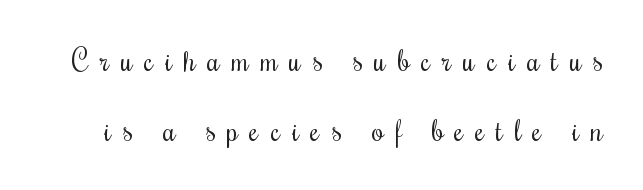
{"bold": "no", "weight": "regular", "width": "condensed", "stroke_contrast": "medium", "x_height": "small", "monospaced": "no", "underline": "no", "line_spacing": "loose", "line_spacing_ratio": 2.35, "letter_spacing": "wide", "letter_spacing_em": 0.39, "glyph_px": 30}
